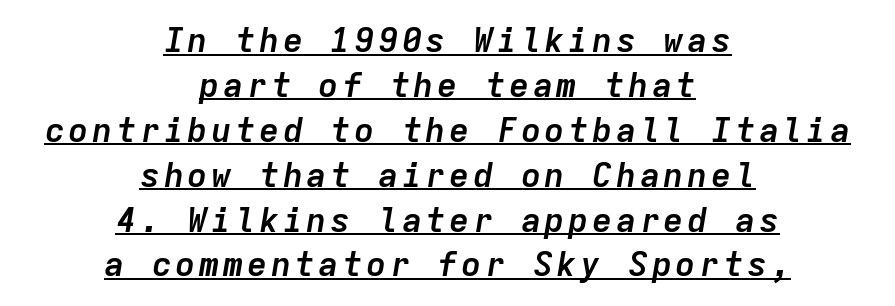
Emphasis by weight is at full strength: bold. The whitespace from short lines is split evenly between both sides. This sample has the even, mechanical cadence of fixed-width lettering. In terms of leading, this rendering sits right in the middle.
